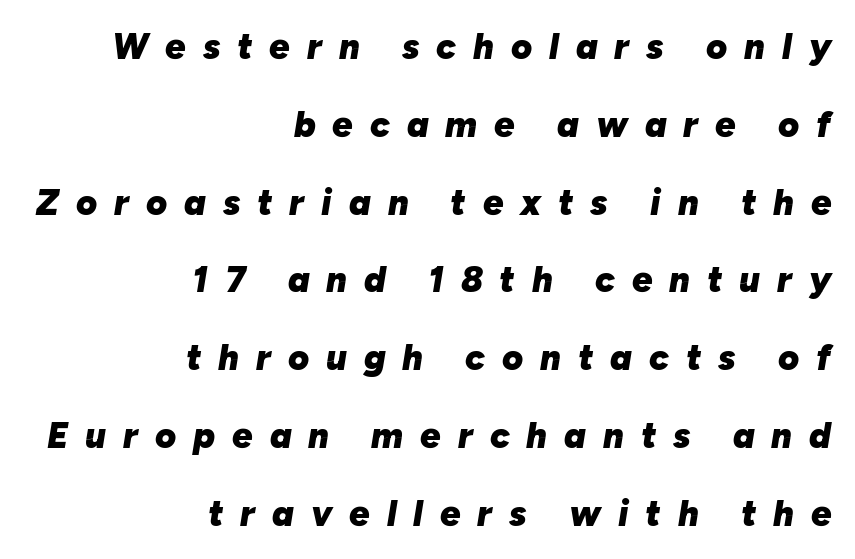
Q: Is the text bold? A: Yes.
Q: Is the text italic (slanted)? A: Yes, it leans right by about 10 degrees.
Q: Is the text underlined? A: No.
Q: How is the paragraph aligned? A: Right-aligned.
Q: Is the spacing between letters normal or unusually wide? A: Unusually wide.
Q: Is the spacing between lines tight, normal or loose? A: Loose.
Q: Width (condensed, normal, or wide)? A: Normal.
Q: Stroke contrast? A: Low.
Q: x-height? A: Medium.
Q: Monospaced? A: No.
